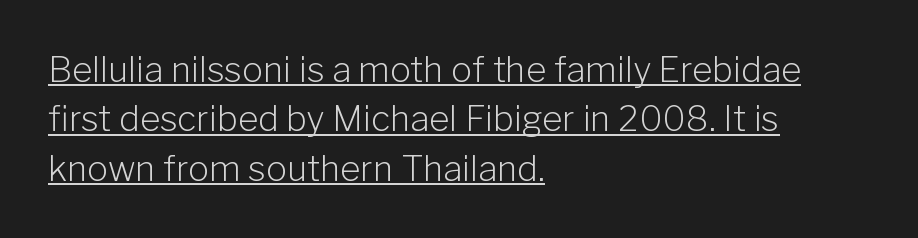
{"serif": "no", "italic": "no", "bold": "no", "weight": "light", "width": "normal", "stroke_contrast": "low", "x_height": "medium", "monospaced": "no", "underline": "yes", "align": "left", "line_spacing": "normal", "line_spacing_ratio": 1.41, "letter_spacing": "normal", "letter_spacing_em": 0.0, "glyph_px": 35}
